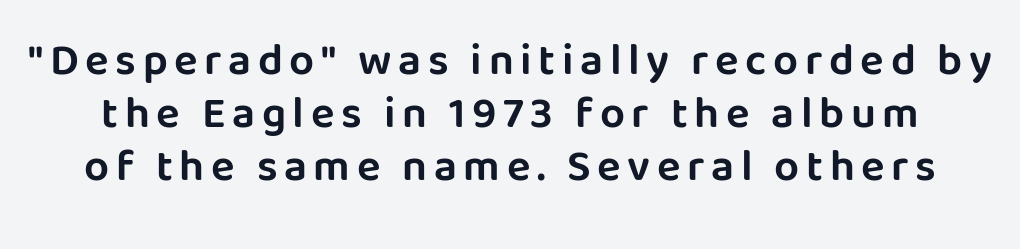
Q: Is the text italic (slanted)? A: No, it is upright.
Q: Is the typeface a serif or a sans-serif typeface? A: Sans-serif.
Q: Is the text underlined? A: No.
Q: Width (condensed, normal, or wide)? A: Normal.
Q: Stroke contrast? A: Low.
Q: x-height? A: Large.
Q: Monospaced? A: No.
